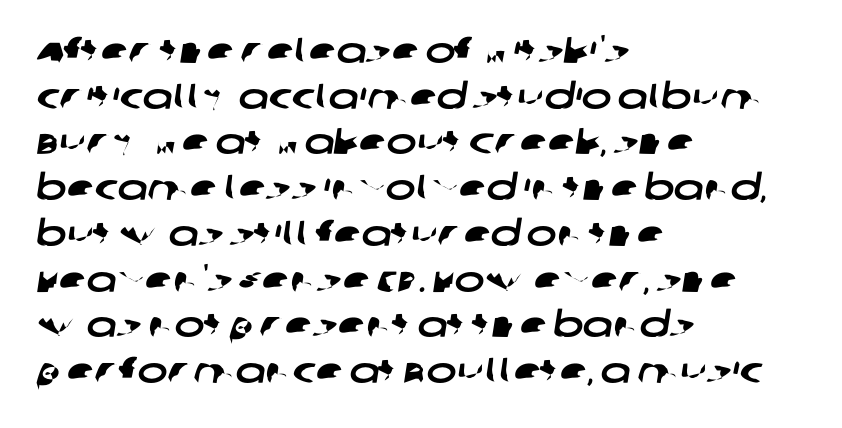
Note the varied advance widths — an 'i' is clearly narrower than an 'm'. Short note: letters normally spaced. Letters rest on an invisible, unmarked baseline. How would I describe the line gaps? Plain and ordinary. Nothing sits at the stroke ends, so this counts as sans-serif. Casual observation: everything's shoved over to the left.
